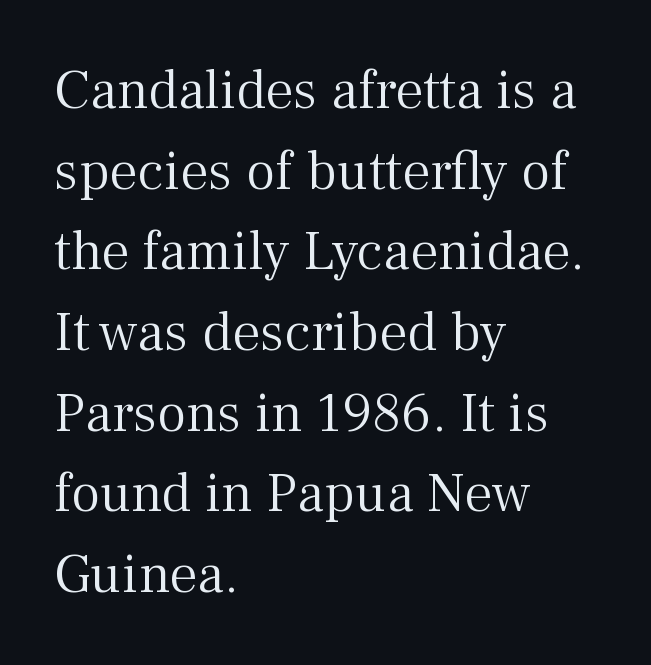
Descenders are the only things crossing below the line. Tracking value appears to be zero — textbook default spacing. Rows of type keep a routine distance in the vertical direction. This is not heavy type; no bold has been used. I'd call this a serif setting — the letters wear small feet.
